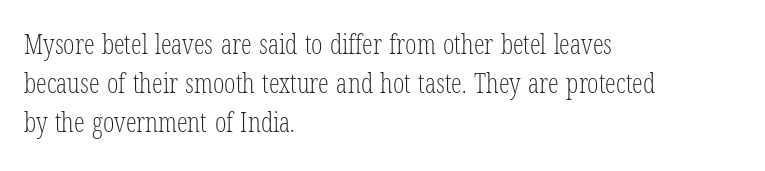
Default kerning and tracking; the words read as compact shapes. No heavy texture on the line: the type isn't bold. A roman cut, with each character standing at attention. Notice how the passage keeps a crisp vertical edge on the left only. Bare-footed words on every line.
